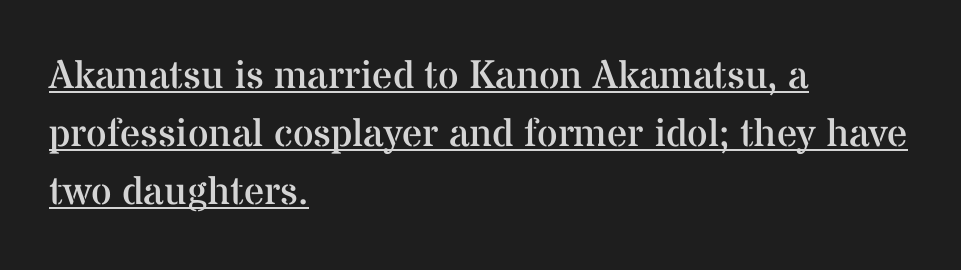
This rendering uses left alignment, leaving the right contour irregular. You could not count columns in this text — the font is proportionally spaced. Beneath each row of characters lies a ruled line. Is there any slant? The stems are plumb.
